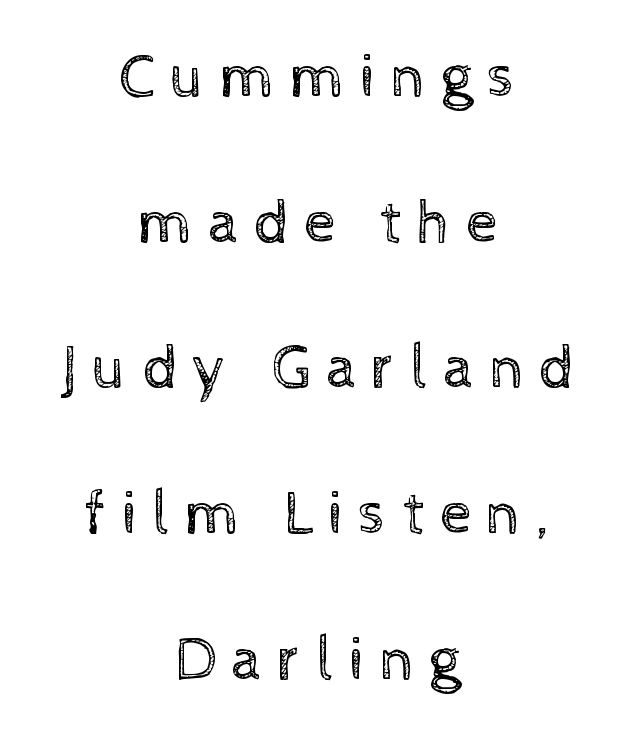
Think of a printed novel: that variable character pitch is what you see here. Each new line begins a long way beneath the previous one. These lines have a slow, spaced-out rhythm from letter to letter. Stroke thickness stays within the range of a standard reading face or lighter. Vertical strokes here are truly vertical. A bare baseline throughout the passage.
